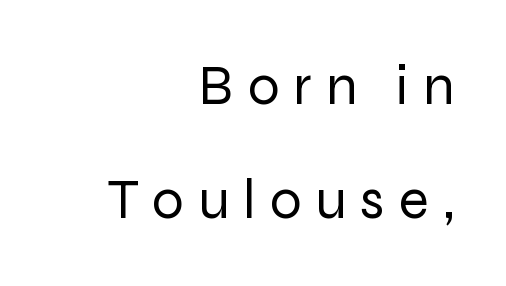
When letters stand straight like this, we call the style roman or upright. Look at the bottom of the vertical strokes: they stop flat, with no serifs. Do the characters align in a grid? No, the font is proportional. No heavy texture on the line: the type isn't bold. Just letters on the line, the space beneath them empty.
